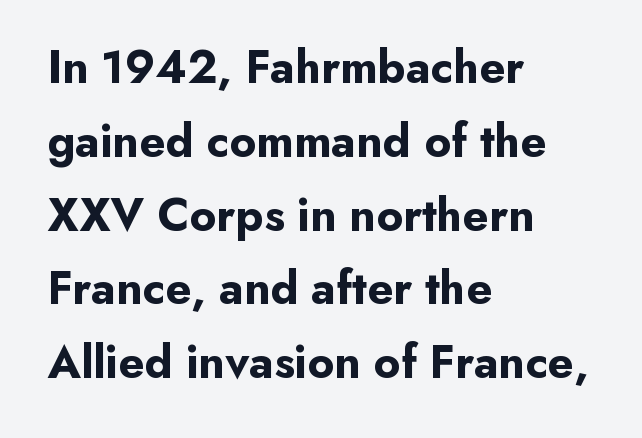
A full-strength bold gives these letters their thick strokes. The passage shown is typeset with a sans-serif family. A typesetter would mark this as roman, not italic. Look at the tracking — it's just the regular setting, nothing added.
